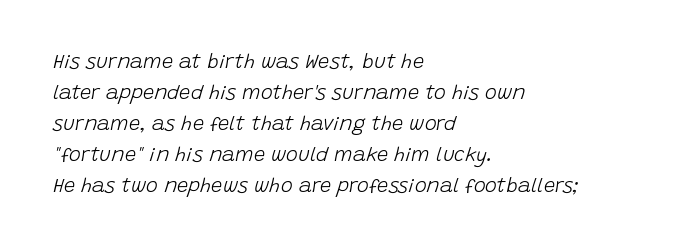
Q: Is the text bold? A: No.
Q: Is the text italic (slanted)? A: Yes, it leans right by about 15 degrees.
Q: Is the text underlined? A: No.
Q: How is the paragraph aligned? A: Left-aligned.
Q: Is the spacing between letters normal or unusually wide? A: Normal.
Q: Is the spacing between lines tight, normal or loose? A: Normal.
